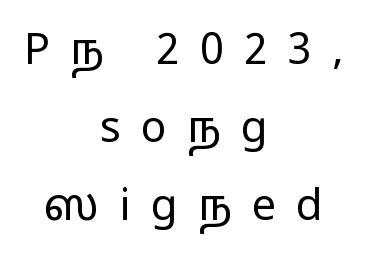
The image shows 43 px regular-weight, wide sans-serif type, upright; set centered, line spacing 1.81x, unusually wide letter spacing (+0.47 em), not underlined; low stroke contrast and a medium x-height.
